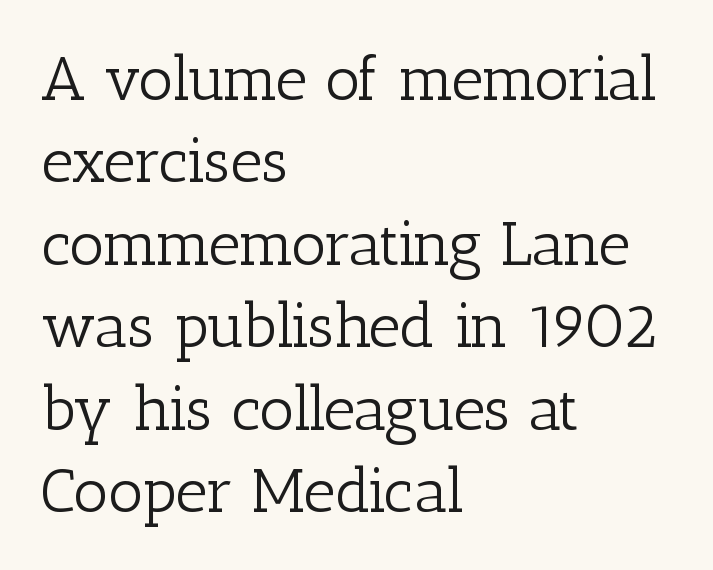
The image shows 62 px light serif type, upright; set left-aligned, normal line spacing (1.33x), normal letter spacing, not underlined; low stroke contrast and a medium x-height.
